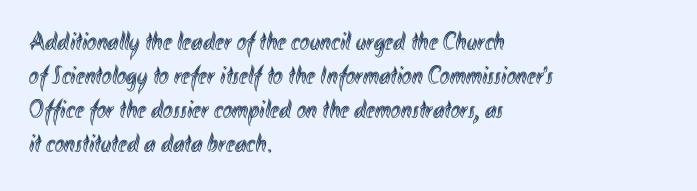
The image shows 26 px text type; set left-aligned, normal line spacing (1.31x), normal letter spacing, not underlined.
